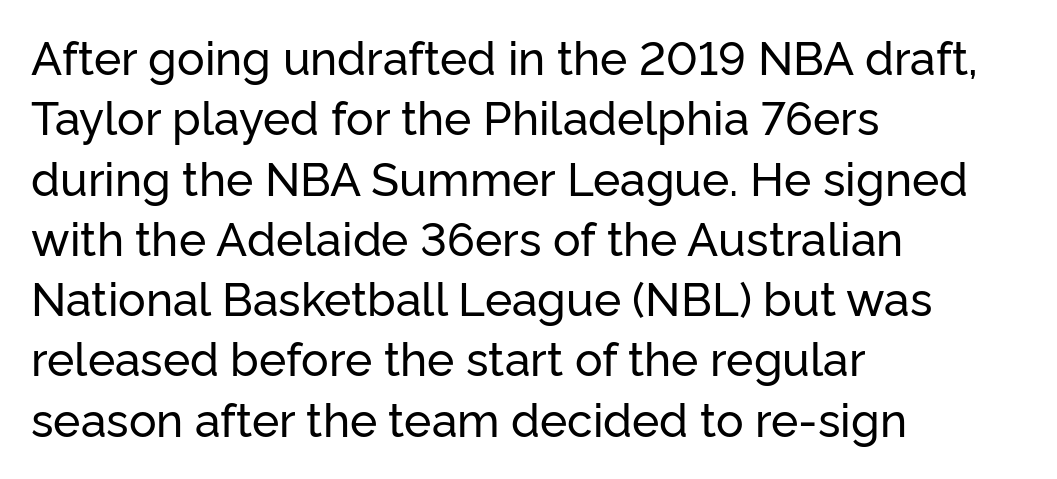
{"serif": "no", "italic": "no", "width": "normal", "stroke_contrast": "low", "x_height": "medium", "monospaced": "no", "underline": "no", "align": "left", "line_spacing": "normal", "line_spacing_ratio": 1.31, "letter_spacing": "normal", "letter_spacing_em": 0.0, "glyph_px": 46}
